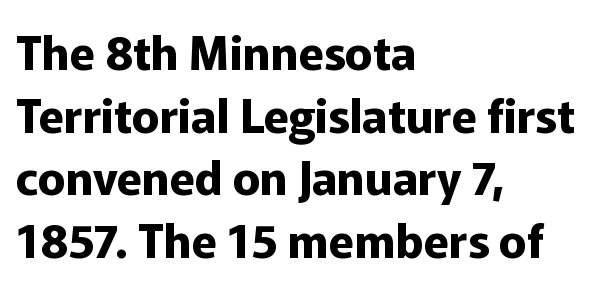
The image shows 46 px bold sans-serif type, upright; set left-aligned, normal line spacing (1.36x), normal letter spacing, not underlined; low stroke contrast and a medium x-height.
